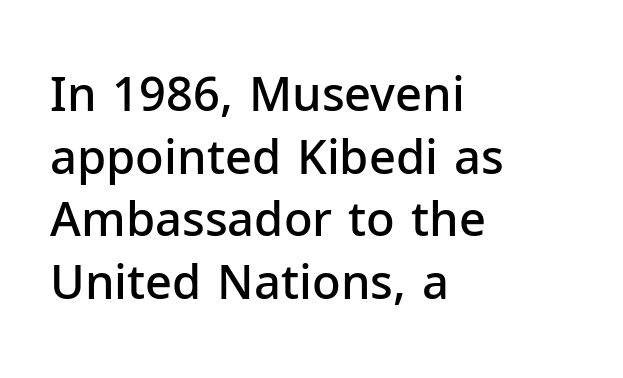
{"serif": "no", "italic": "no", "bold": "semi", "weight": "semibold", "width": "normal", "stroke_contrast": "low", "x_height": "medium", "monospaced": "no", "underline": "no", "align": "left", "line_spacing": "normal", "line_spacing_ratio": 1.33, "letter_spacing": "normal", "letter_spacing_em": 0.0, "glyph_px": 47}
